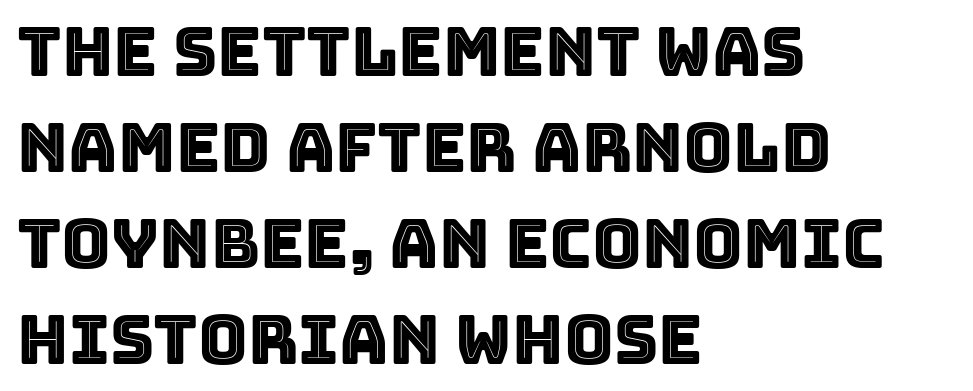
The image shows 68 px text type, upright; set left-aligned, normal line spacing (1.41x), normal letter spacing, not underlined; a large x-height.
